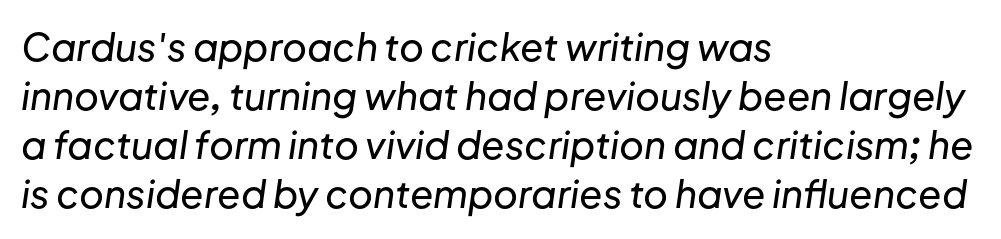
What's the leading like? Ordinary, nothing unusual. The passage shown has conventional tracking throughout. This rendering uses left alignment, leaving the right contour irregular. Words float on clear page, feet unadorned.
